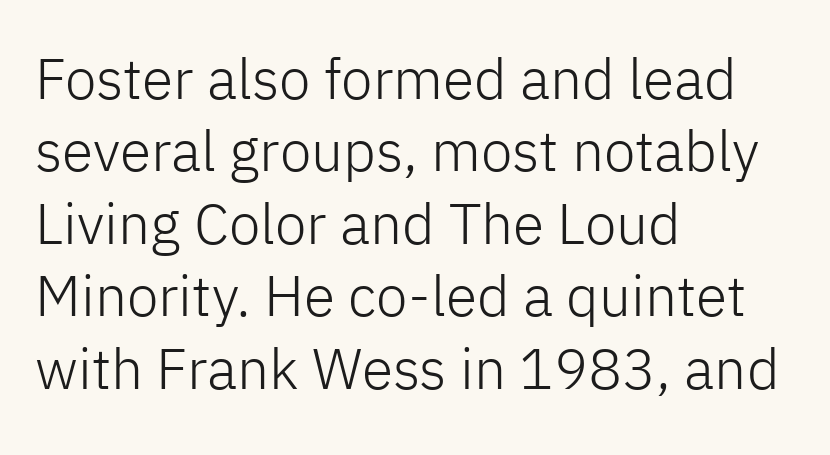
{"serif": "no", "italic": "no", "bold": "no", "weight": "light", "width": "normal", "stroke_contrast": "low", "x_height": "medium", "monospaced": "no", "underline": "no", "align": "left", "line_spacing": "normal", "line_spacing_ratio": 1.27, "letter_spacing": "normal", "letter_spacing_em": 0.0, "glyph_px": 57}
